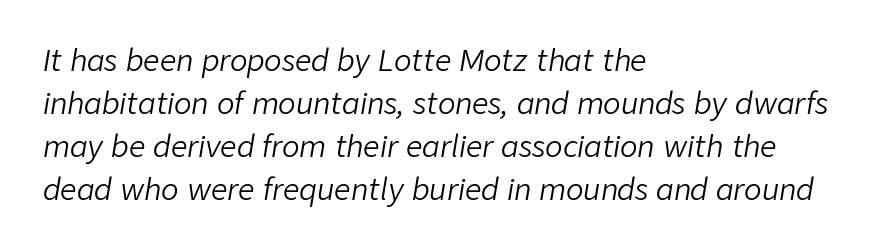
The image shows 29 px light type, italic (leaning right); set left-aligned, normal line spacing (1.48x), normal letter spacing, not underlined; low stroke contrast and a medium x-height.
